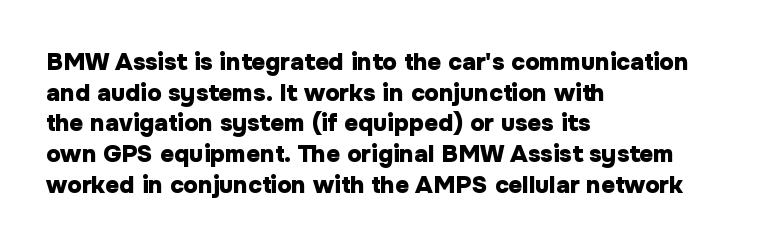
The image shows 24 px bold type, upright; set left-aligned, normal line spacing (1.28x), normal letter spacing, not underlined.
